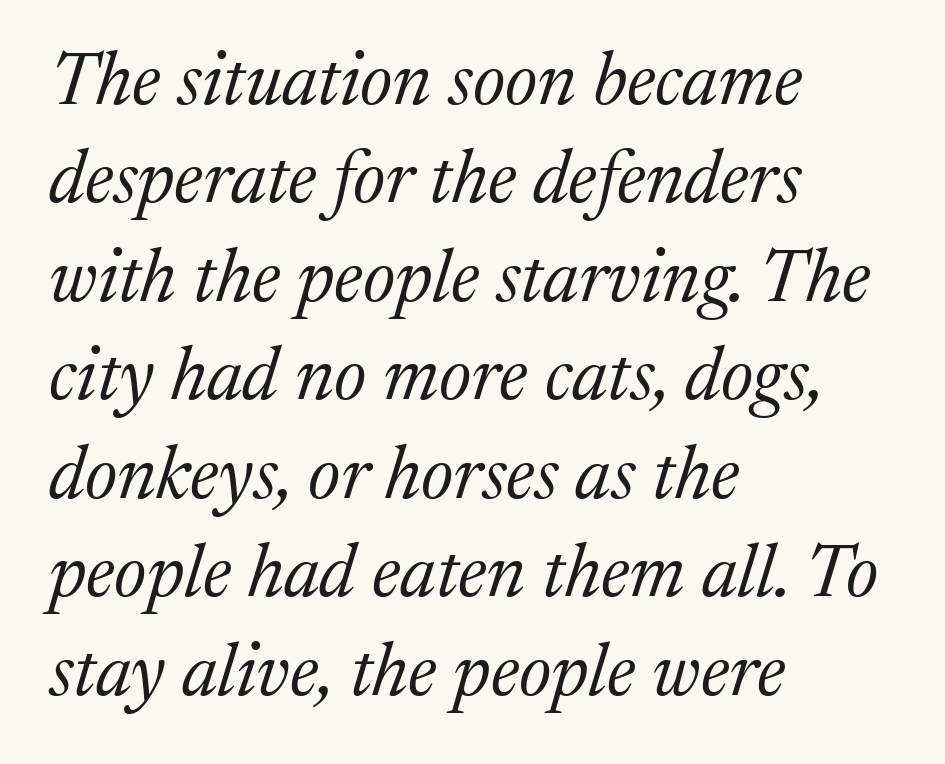
Q: Is the text bold? A: No.
Q: Is the text italic (slanted)? A: Yes, it leans right by about 17 degrees.
Q: Is the typeface a serif or a sans-serif typeface? A: Serif.
Q: Is the text underlined? A: No.
Q: How is the paragraph aligned? A: Left-aligned.
Q: Is the spacing between letters normal or unusually wide? A: Normal.
Q: Is the spacing between lines tight, normal or loose? A: Normal.
Q: Width (condensed, normal, or wide)? A: Normal.
Q: Stroke contrast? A: Medium.
Q: x-height? A: Medium.
Q: Monospaced? A: No.
